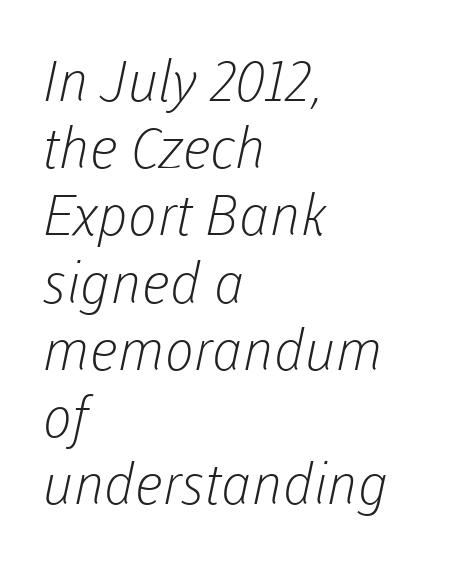
The space directly below the letters is spotless. Each letter keeps its own natural width here, so spacing adapts to shape. You could call the tracking neutral — neither tight nor loose. The lines are quadded left. A sans-serif font was chosen for this passage.
